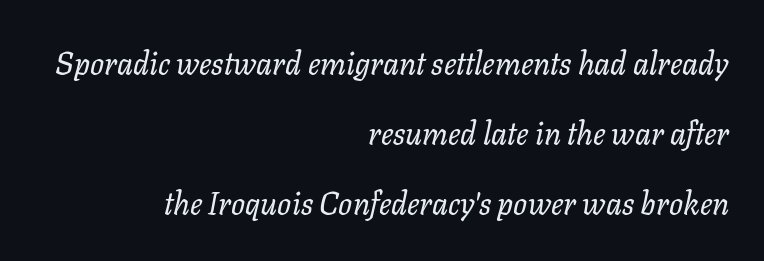
{"italic": "yes", "lean": "right", "slant_degrees": 11, "bold": "no", "weight": "regular", "width": "normal", "stroke_contrast": "low", "x_height": "medium", "monospaced": "no", "underline": "no", "align": "right", "line_spacing": "loose", "line_spacing_ratio": 2.26, "letter_spacing": "normal", "letter_spacing_em": 0.0, "glyph_px": 31}
